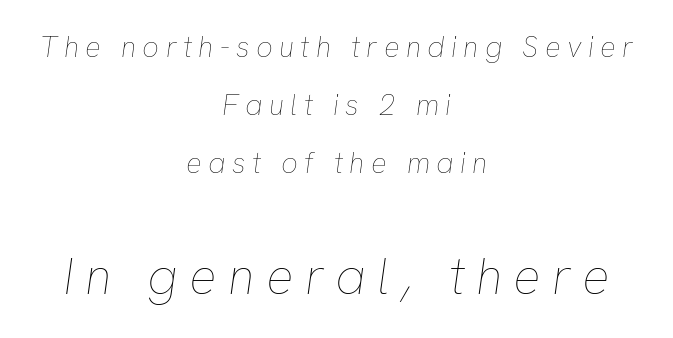
Q: Is the text bold? A: No.
Q: Is the text italic (slanted)? A: Yes, it leans right by about 8 degrees.
Q: Is the text underlined? A: No.
Q: How is the paragraph aligned? A: Centered.
Q: Is the spacing between letters normal or unusually wide? A: Unusually wide.
Q: Is the spacing between lines tight, normal or loose? A: Loose.
Q: Which block of text is set in a larger size, the first (top) or the second (bottom)? A: The second (bottom) one.
Q: Width (condensed, normal, or wide)? A: Normal.
Q: Stroke contrast? A: Low.
Q: x-height? A: Medium.
Q: Monospaced? A: No.
